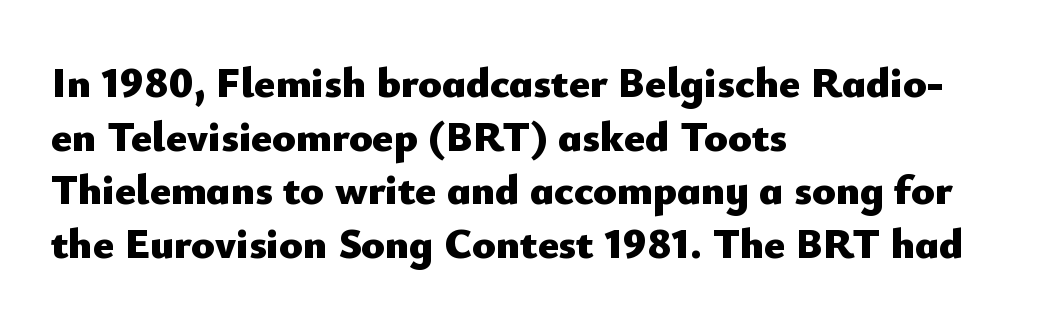
In CSS terms this would be text-align: left. Any mark beneath the type? The region is blank. Normally led — the rows are evenly, conventionally spaced. I'd call this a sans setting — the letters go barefoot. Weight check: bold — yes, fully.
